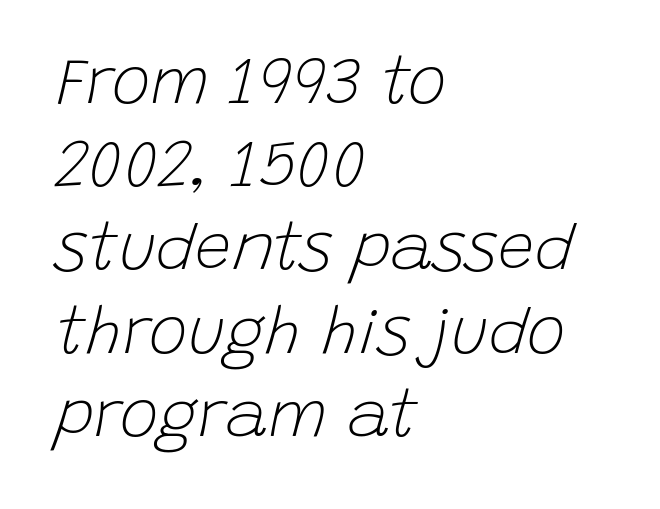
This reads as an unemphasized weight, regular at the heaviest. Each line starts at the same left margin while the right side varies. Summary of vertical rhythm: regular, with standard interline spacing. Character widths vary here, with narrow letters taking less room than wide ones. The line texture is even and compact thanks to regular tracking.
